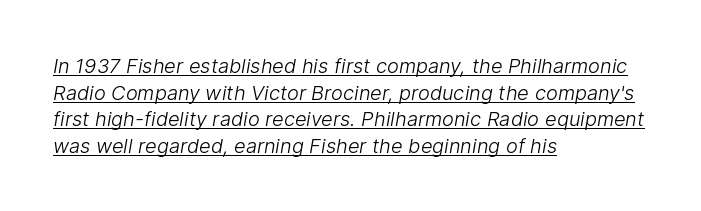
Q: Is the text bold? A: No.
Q: Is the text underlined? A: Yes.
Q: How is the paragraph aligned? A: Left-aligned.
Q: Is the spacing between letters normal or unusually wide? A: Normal.
Q: Is the spacing between lines tight, normal or loose? A: Normal.
